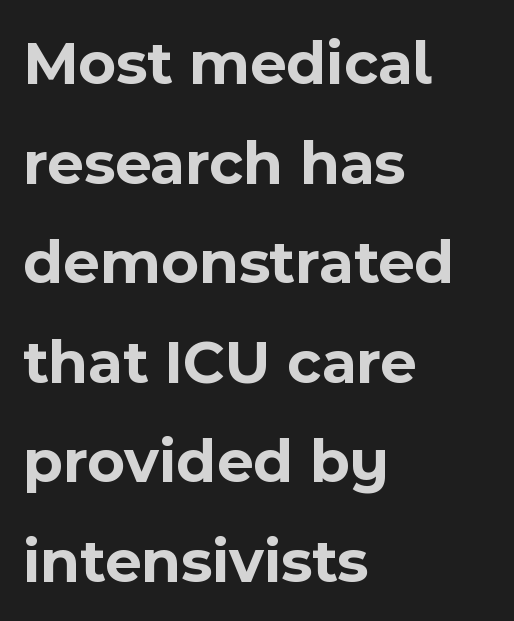
{"serif": "no", "italic": "no", "bold": "yes", "weight": "bold", "width": "normal", "x_height": "medium", "monospaced": "no", "underline": "no", "align": "left", "line_spacing": "normal", "line_spacing_ratio": 1.58, "letter_spacing": "normal", "letter_spacing_em": 0.0, "glyph_px": 63}
